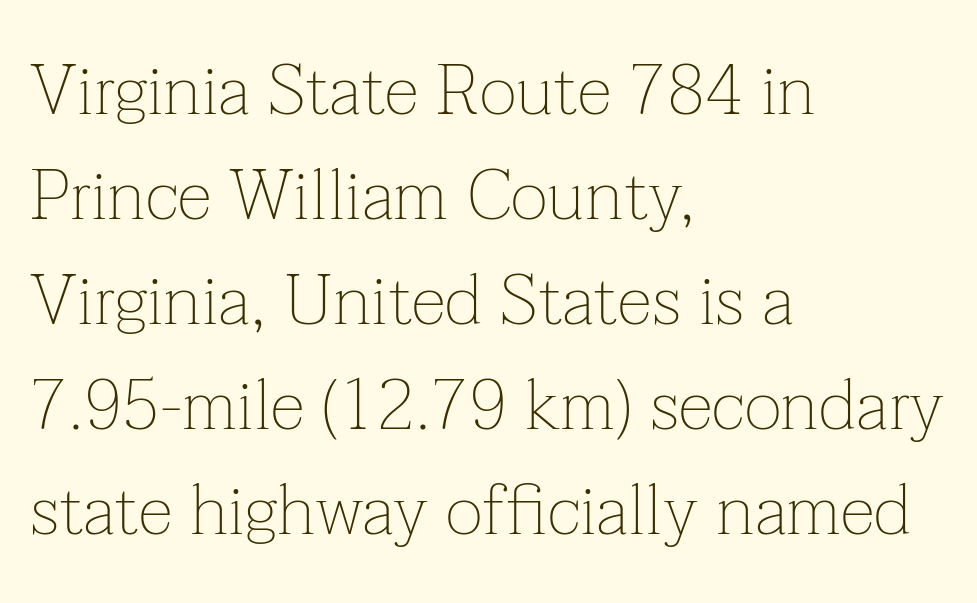
The image shows 71 px thin serif type, upright; set left-aligned, normal line spacing (1.48x), normal letter spacing, not underlined; low stroke contrast and a medium x-height.
